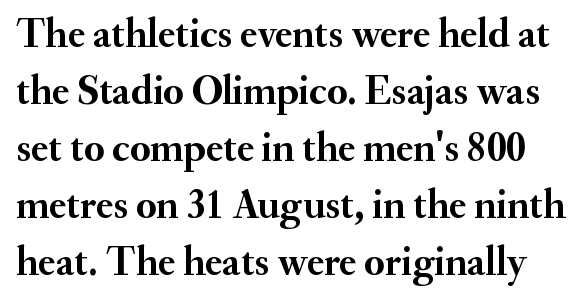
The image shows 41 px semibold serif type, upright; set normal line spacing (1.39x), normal letter spacing, not underlined; medium stroke contrast and a small x-height.
